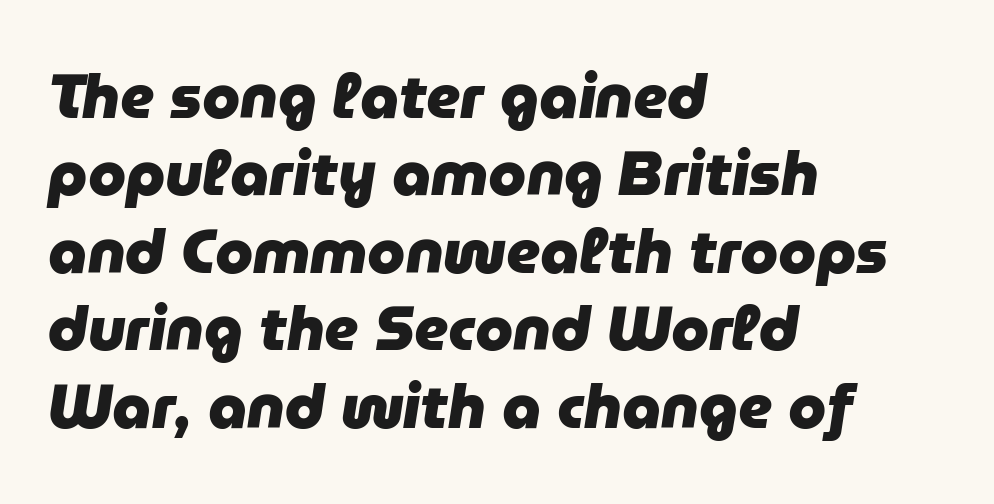
Line spacing here is normal. Does the weight exceed regular? Yes, all the way to bold. Visually the block forms a straight wall on the left and a jagged coastline on the right. Tall strokes in this sample are angled rather than plumb. The letters advance in unequal steps, a hallmark of proportional type. Check under the words: just untouched page.
